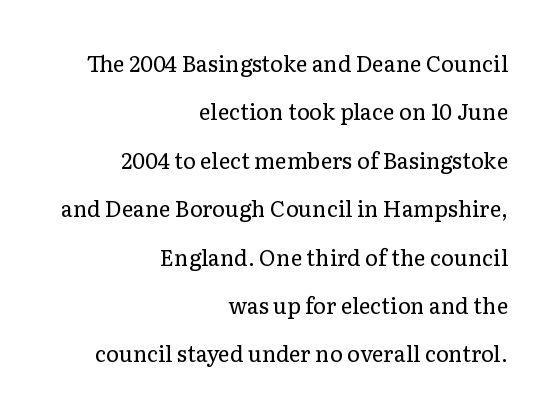
{"italic": "no", "bold": "no", "underline": "no", "align": "right", "line_spacing": "loose", "line_spacing_ratio": 2.2, "letter_spacing": "normal", "letter_spacing_em": 0.0, "glyph_px": 22}
